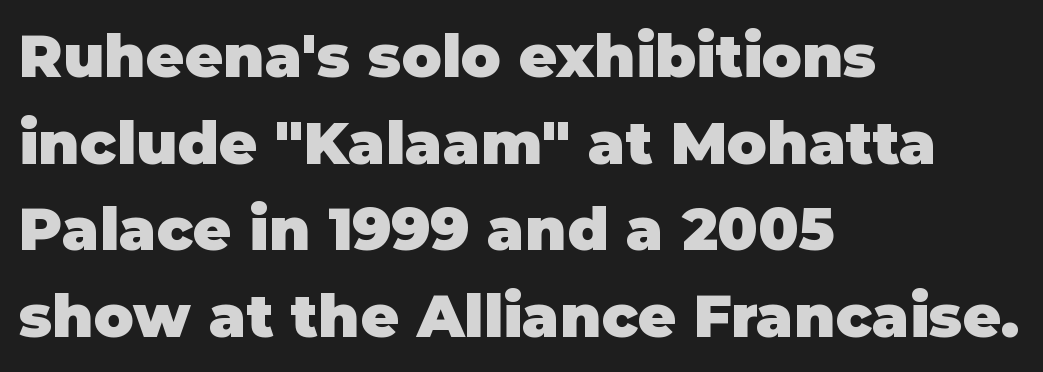
The face used here is proportionally spaced, like ordinary book or web type. In terms of weight, the rendering is a true, heavy bold. What's the leading like? Ordinary, nothing unusual. The rendering keeps characters at their native spacing.
